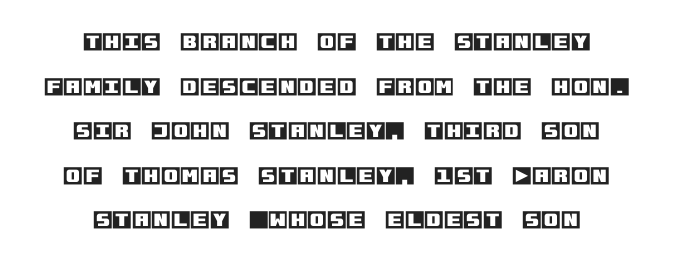
{"italic": "no", "underline": "no", "align": "center", "line_spacing": "loose", "line_spacing_ratio": 2.23, "letter_spacing": "normal", "letter_spacing_em": 0.0, "glyph_px": 20}
